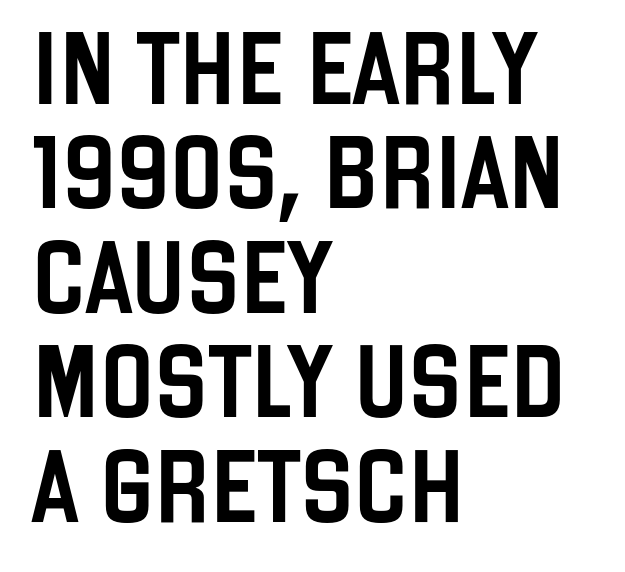
Q: Is the text italic (slanted)? A: No, it is upright.
Q: Is the typeface a serif or a sans-serif typeface? A: Sans-serif.
Q: Is the text underlined? A: No.
Q: How is the paragraph aligned? A: Left-aligned.
Q: Is the spacing between letters normal or unusually wide? A: Normal.
Q: Is the spacing between lines tight, normal or loose? A: Normal.
Q: Width (condensed, normal, or wide)? A: Condensed.
Q: Stroke contrast? A: Low.
Q: x-height? A: Large.
Q: Monospaced? A: No.
